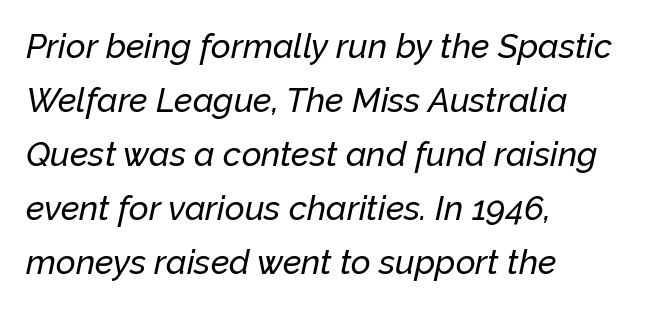
Character widths vary here, with narrow letters taking less room than wide ones. Beneath every word, the page is bare. Students, observe: this is what conventionally led text looks like. These lines keep a tight, regular rhythm from letter to letter. If you drew a ruler down the left edge, every line would touch it.
